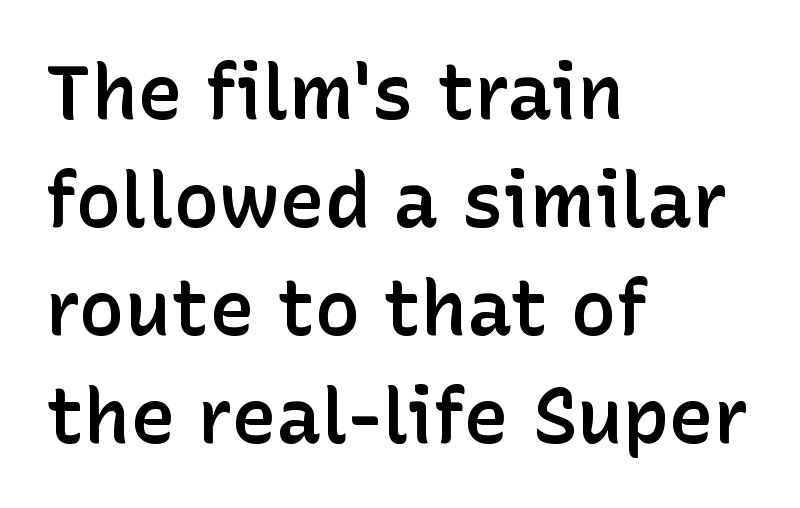
Its strokes are somewhat broadened, the hallmark of semibold type. The glyphs are unaccompanied by any horizontal stroke below them. This is the regular roman posture of the typeface. Is this a fixed-width face? No — the glyphs have proportional, varying widths.
